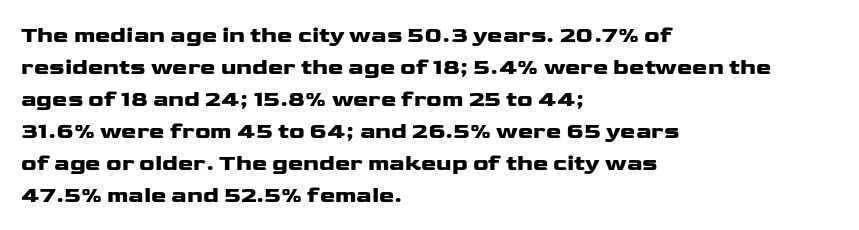
Q: Is the text bold? A: Yes.
Q: Is the text italic (slanted)? A: No, it is upright.
Q: Is the text underlined? A: No.
Q: How is the paragraph aligned? A: Left-aligned.
Q: Is the spacing between letters normal or unusually wide? A: Normal.
Q: Is the spacing between lines tight, normal or loose? A: Normal.
